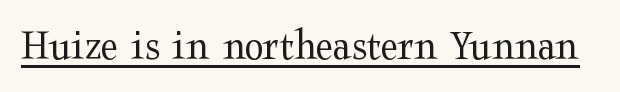
The line texture is even and compact thanks to regular tracking. This rendering features underlined lettering. A roman cut, with each character standing at attention. Serif or sans? Serif — the stroke terminals have little feet. Think of a printed novel: that variable character pitch is what you see here. No chunkiness to these letters — they're not bold.
